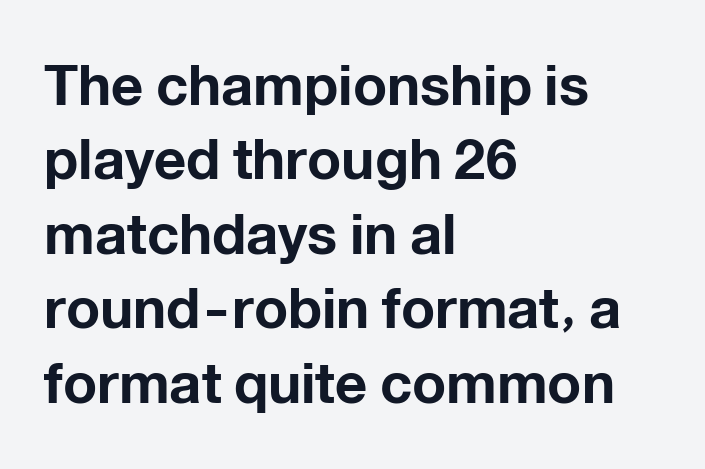
The passage shown is typed in a proportional face where columns would drift. Characters remain perfectly vertical along every line. Where is the straight margin? On the left. The glyphs have the mass of a bold cut. Line spacing here is normal.
